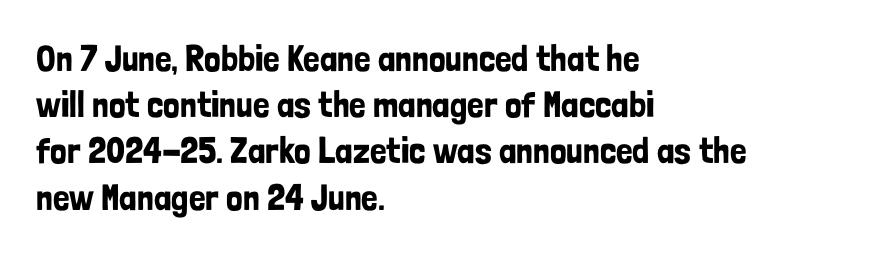
The image shows 37 px condensed sans-serif type, upright; set left-aligned, normal line spacing (1.25x), normal letter spacing, not underlined; low stroke contrast and a medium x-height.
